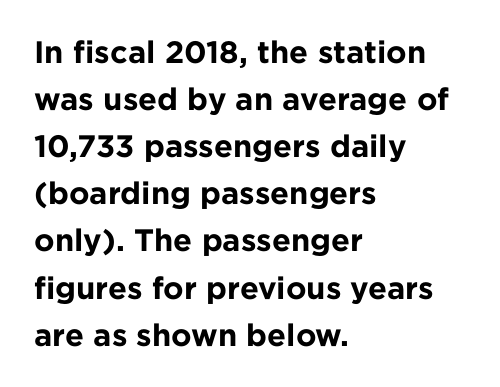
The image shows 31 px bold sans-serif type, upright; set left-aligned, normal line spacing (1.52x), normal letter spacing, not underlined; low stroke contrast and a medium x-height.
